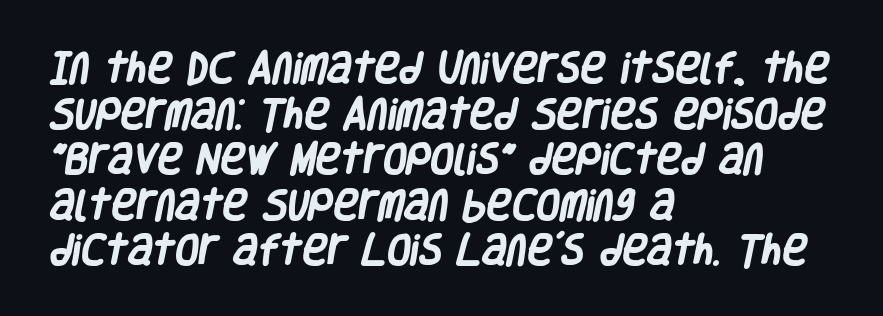
The image shows 34 px heavy, condensed sans-serif type; set left-aligned, normal line spacing (1.34x), normal letter spacing, not underlined; low stroke contrast and a large x-height.
